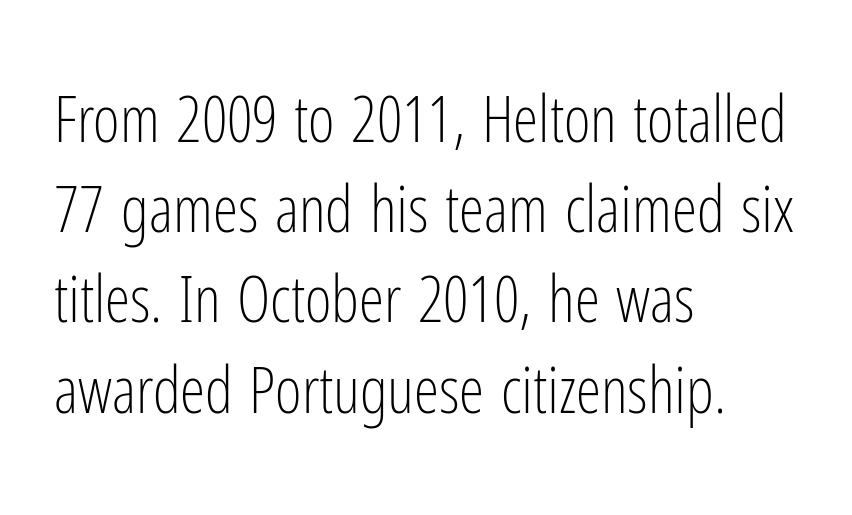
The typesetter chose a ragged-right arrangement here. Unlike a traditional serif, this face leaves its strokes unadorned. A light-to-regular cut is what we see here. The leading is moderate, giving the passage an even texture. Looks like regular typesetting: each glyph gets only the width it needs.
